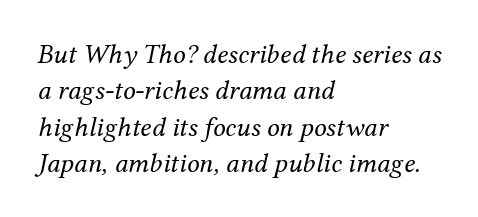
{"serif": "yes", "italic": "yes", "lean": "right", "slant_degrees": 12, "bold": "no", "weight": "regular", "width": "normal", "stroke_contrast": "medium", "x_height": "medium", "monospaced": "no", "underline": "no", "align": "left", "line_spacing": "normal", "line_spacing_ratio": 1.3, "letter_spacing": "normal", "letter_spacing_em": 0.0, "glyph_px": 28}
